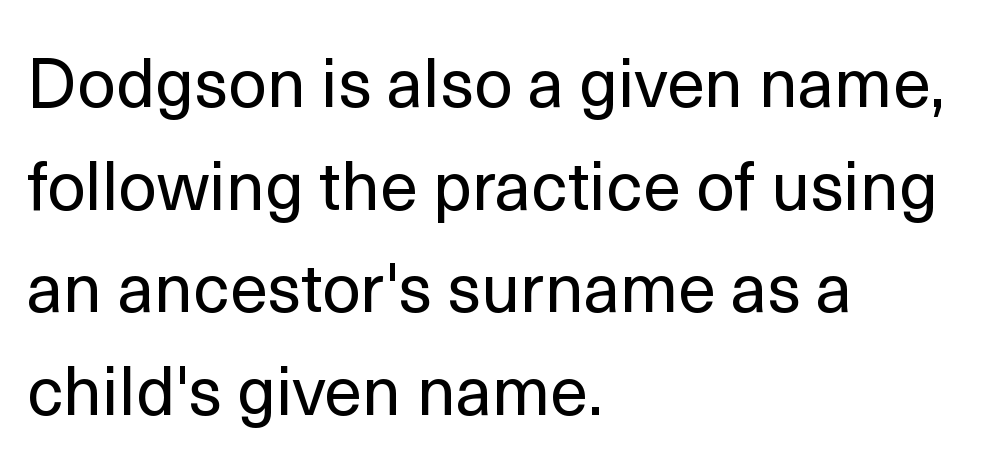
The image shows 68 px regular-weight sans-serif type, upright; set left-aligned, normal line spacing (1.51x), normal letter spacing, not underlined; a medium x-height.
